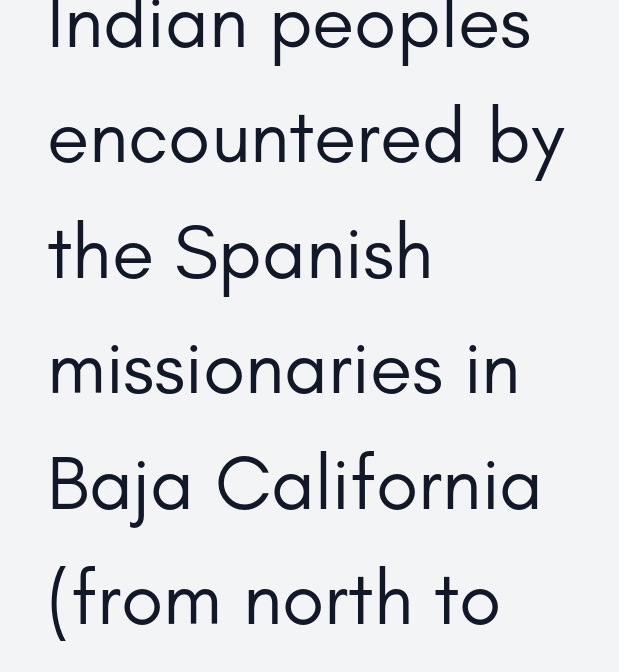
Standard letterfit; no display-style spreading of the glyphs. A normal amount of white space separates one row of letters from the next. Nope, no serifs anywhere on these letters. Teacher's note: observe the even left margin — that is flush-left alignment. Beneath every word, the page is bare.
